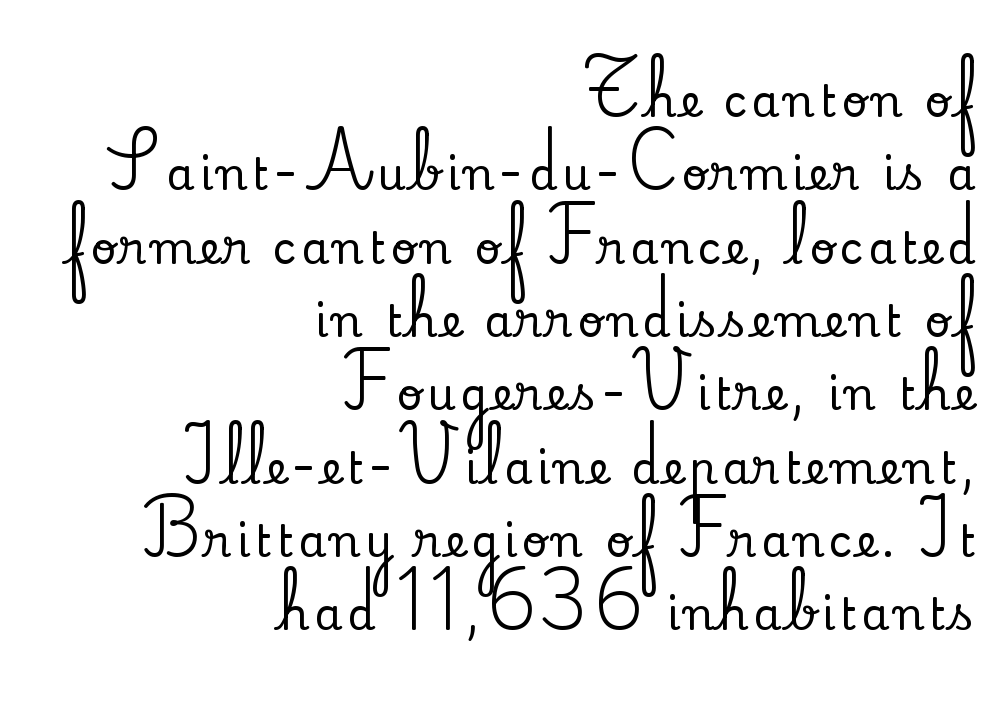
Q: Is the text italic (slanted)? A: No, it is upright.
Q: Is the typeface a serif or a sans-serif typeface? A: Serif.
Q: Is the text underlined? A: No.
Q: How is the paragraph aligned? A: Right-aligned.
Q: Is the spacing between lines tight, normal or loose? A: Normal.
Q: Width (condensed, normal, or wide)? A: Normal.
Q: Stroke contrast? A: Low.
Q: x-height? A: Small.
Q: Monospaced? A: No.
